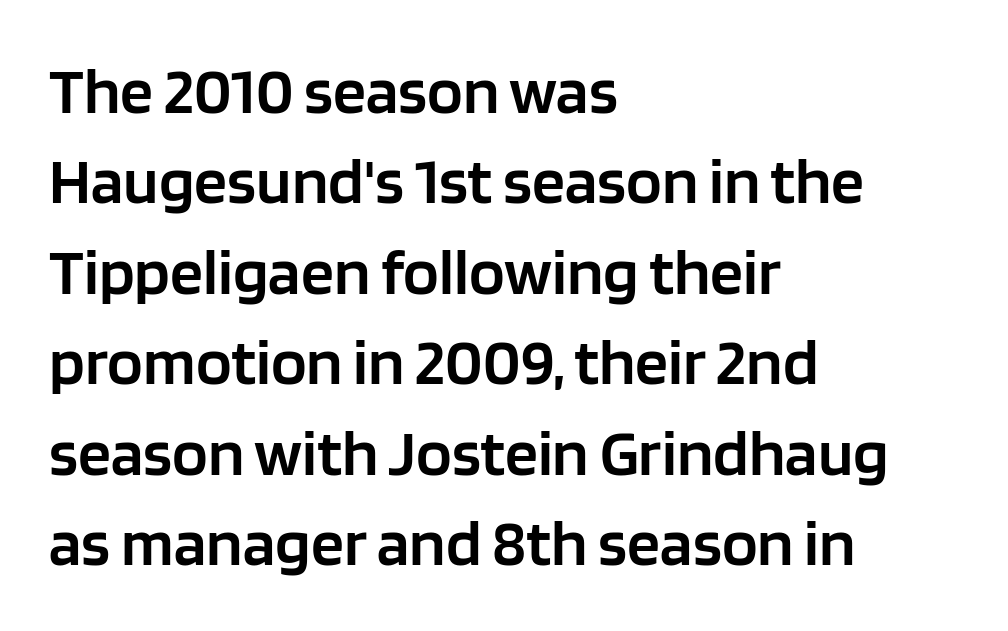
{"serif": "no", "italic": "no", "bold": "semi", "weight": "semibold", "width": "normal", "stroke_contrast": "low", "x_height": "large", "monospaced": "no", "underline": "no", "align": "left", "line_spacing": "normal", "line_spacing_ratio": 1.37, "letter_spacing": "normal", "letter_spacing_em": 0.0, "glyph_px": 66}
